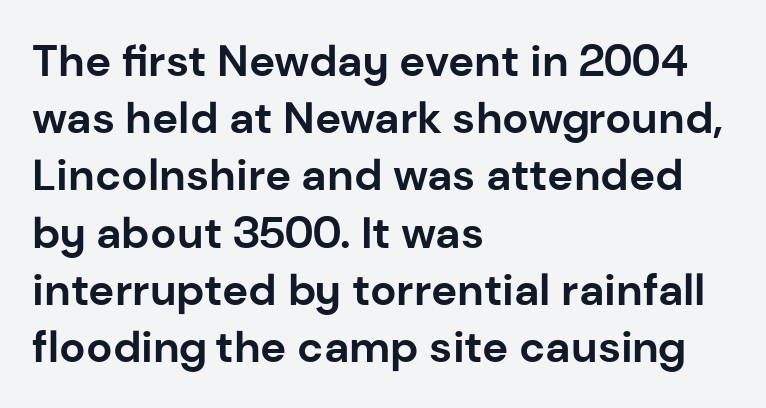
The image shows 44 px bold sans-serif type, upright; set left-aligned, normal line spacing (1.3x), normal letter spacing, not underlined; low stroke contrast and a medium x-height.
